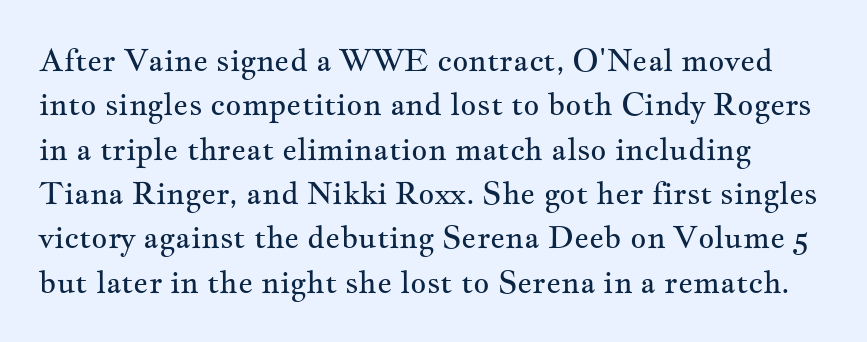
Q: Is the text bold? A: No.
Q: Is the text italic (slanted)? A: No, it is upright.
Q: Is the typeface a serif or a sans-serif typeface? A: Serif.
Q: Is the text underlined? A: No.
Q: Is the spacing between letters normal or unusually wide? A: Normal.
Q: Is the spacing between lines tight, normal or loose? A: Normal.
Q: Width (condensed, normal, or wide)? A: Wide.
Q: Stroke contrast? A: Medium.
Q: x-height? A: Small.
Q: Monospaced? A: No.
